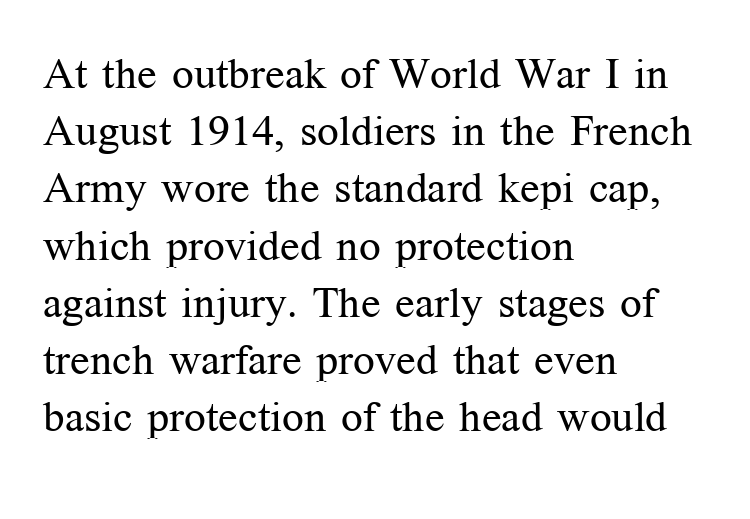
The lines in this sample share a left origin and differ only in where they stop. A typesetter would label this face a serif. Words float on clear page, feet unadorned. Regarding leading, the lines here are spaced in the standard way.
